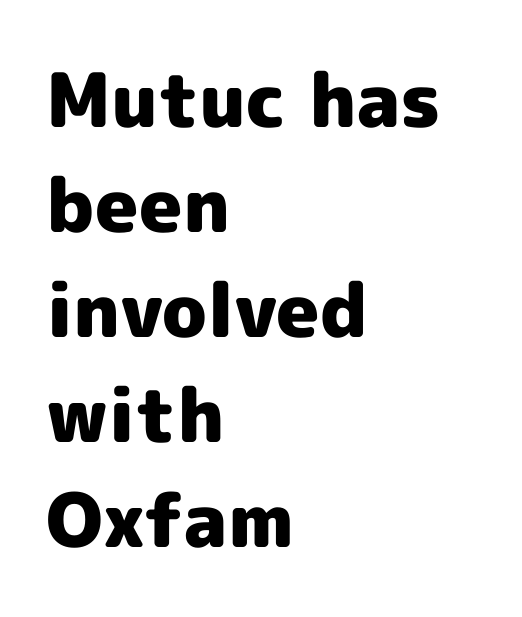
The type is set solid horizontally, with unmodified tracking. The paragraph shown leans on its left margin. Looks like regular typesetting: each glyph gets only the width it needs. Ordinary non-slanted type is in use. Whoever set this chose a conventional vertical rhythm. The passage shown is not underscored anywhere.
